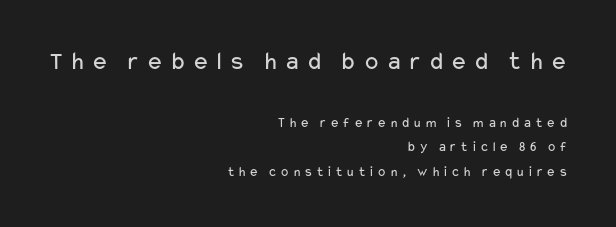
{"italic": "no", "bold": "no", "underline": "no", "align": "right", "line_spacing_ratio": 1.76, "letter_spacing": "wide", "letter_spacing_em": 0.2, "larger_block": "first", "size_ratio": 1.86, "glyph_px": 26}
